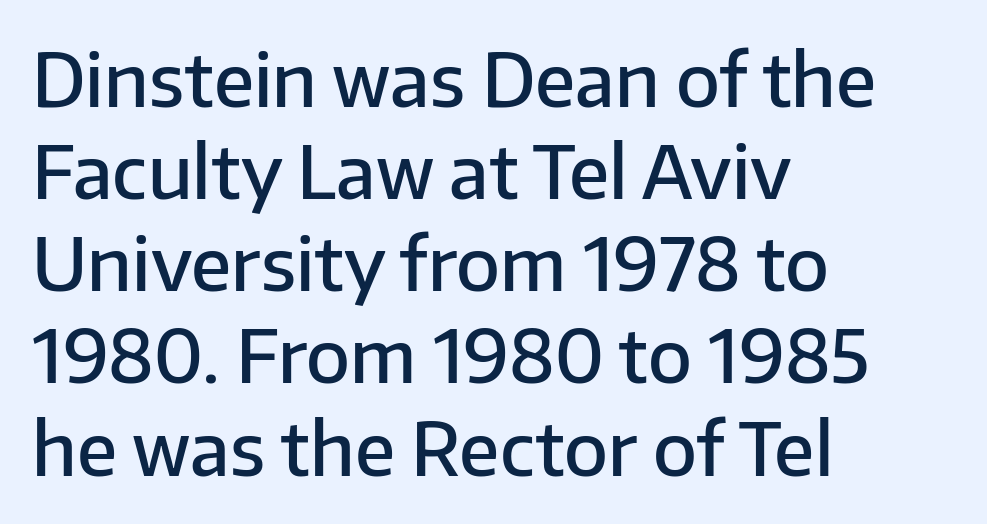
The image shows 72 px semibold sans-serif type, upright; set left-aligned, normal line spacing (1.28x), normal letter spacing, not underlined; low stroke contrast and a medium x-height.
